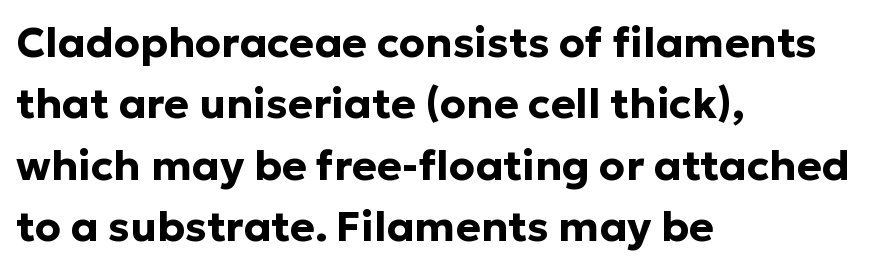
Q: Is the text bold? A: Yes.
Q: Is the text italic (slanted)? A: No, it is upright.
Q: Is the typeface a serif or a sans-serif typeface? A: Sans-serif.
Q: Is the text underlined? A: No.
Q: How is the paragraph aligned? A: Left-aligned.
Q: Is the spacing between letters normal or unusually wide? A: Normal.
Q: Is the spacing between lines tight, normal or loose? A: Normal.
Q: Width (condensed, normal, or wide)? A: Normal.
Q: Stroke contrast? A: Low.
Q: x-height? A: Medium.
Q: Monospaced? A: No.
